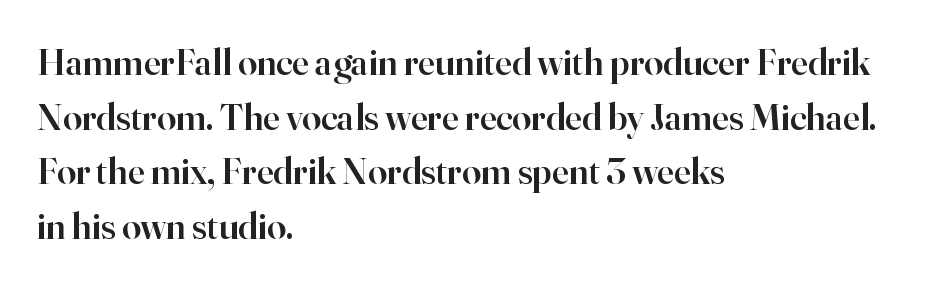
These lines are set flush left with a ragged right edge. A typesetter would call this leading conventional body-copy spacing. Decoration check: the copy has no underline. Ordinary non-slanted type is in use. Students, this is semibold: more ink than regular, less than bold.
